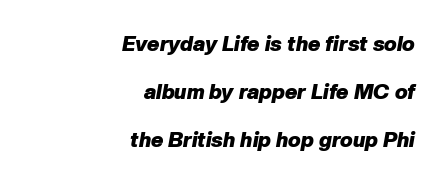
Q: Is the text bold? A: Yes.
Q: Is the text italic (slanted)? A: Yes, it leans right by about 10 degrees.
Q: Is the text underlined? A: No.
Q: How is the paragraph aligned? A: Right-aligned.
Q: Is the spacing between letters normal or unusually wide? A: Normal.
Q: Is the spacing between lines tight, normal or loose? A: Loose.
